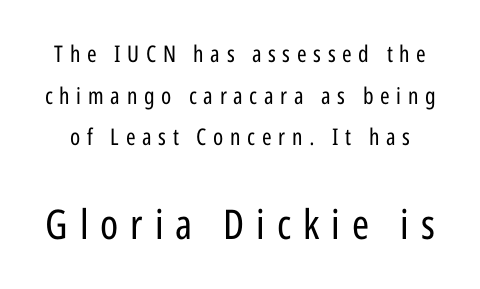
The image shows 41 px regular-weight, condensed sans-serif type, upright; set line spacing 1.81x, unusually wide letter spacing (+0.29 em), not underlined; the second (bottom) block is 1.78x larger; low stroke contrast and a medium x-height.
